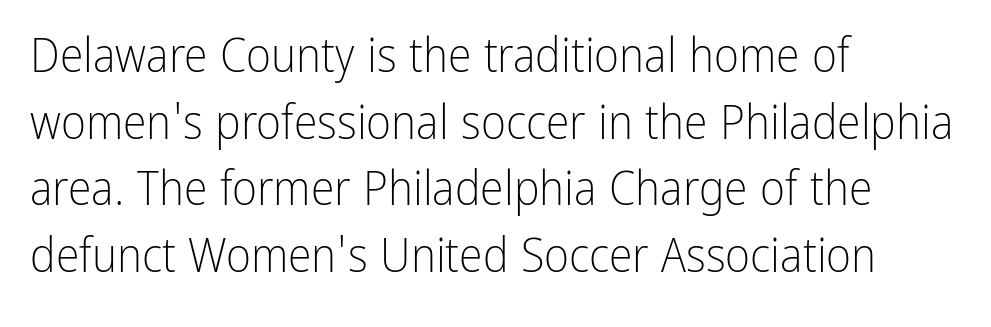
The image shows 48 px light, condensed sans-serif type, upright; set left-aligned, normal line spacing (1.39x), normal letter spacing, not underlined; low stroke contrast and a medium x-height.
